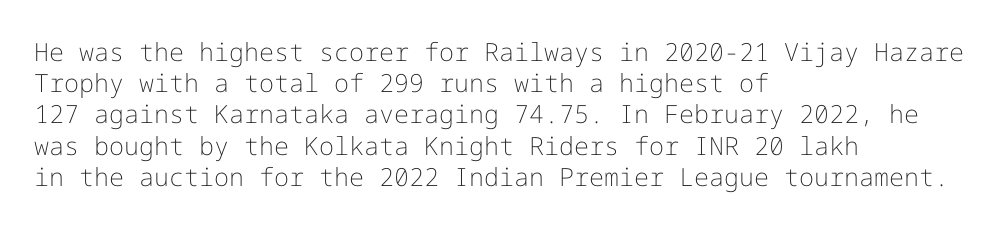
The image shows 25 px text type, upright; set left-aligned, normal line spacing (1.25x), normal letter spacing, not underlined.
